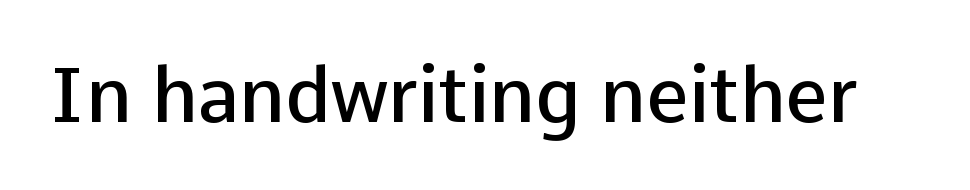
Q: Is the text bold? A: Semi-bold.
Q: Is the text italic (slanted)? A: No, it is upright.
Q: Is the typeface a serif or a sans-serif typeface? A: Sans-serif.
Q: Is the text underlined? A: No.
Q: Is the spacing between letters normal or unusually wide? A: Normal.
Q: Width (condensed, normal, or wide)? A: Normal.
Q: Stroke contrast? A: Low.
Q: x-height? A: Medium.
Q: Monospaced? A: No.
